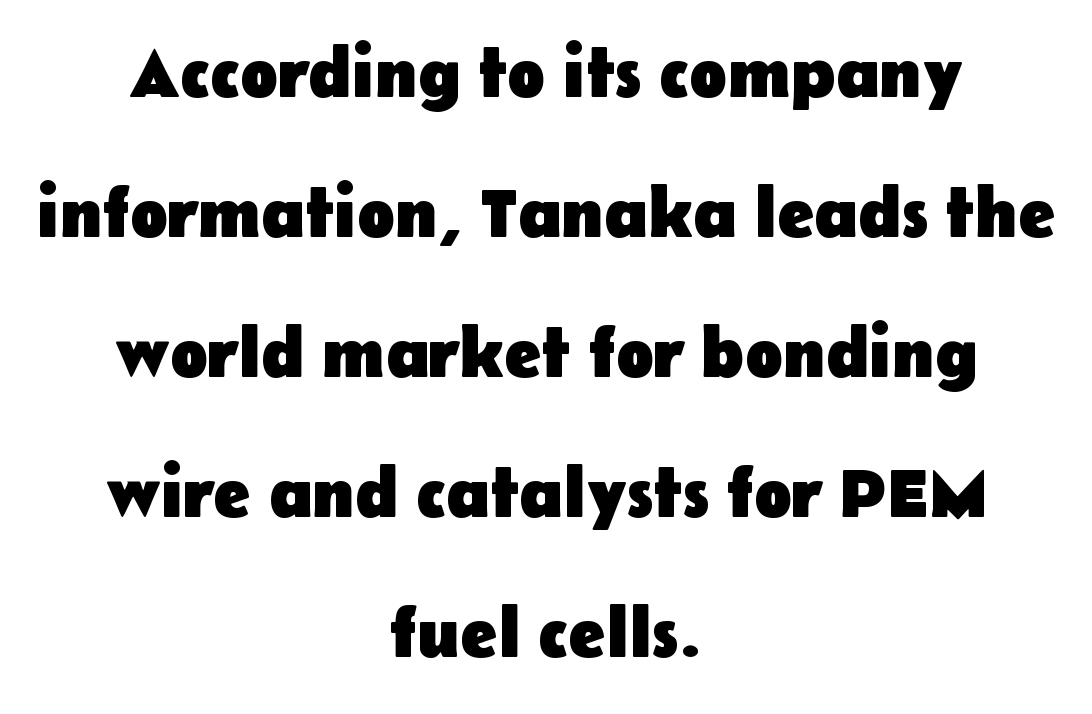
Q: Is the text bold? A: Yes.
Q: Is the text italic (slanted)? A: No, it is upright.
Q: Is the typeface a serif or a sans-serif typeface? A: Sans-serif.
Q: Is the text underlined? A: No.
Q: How is the paragraph aligned? A: Centered.
Q: Is the spacing between letters normal or unusually wide? A: Normal.
Q: Is the spacing between lines tight, normal or loose? A: Loose.
Q: Width (condensed, normal, or wide)? A: Normal.
Q: Stroke contrast? A: Low.
Q: x-height? A: Medium.
Q: Monospaced? A: No.
